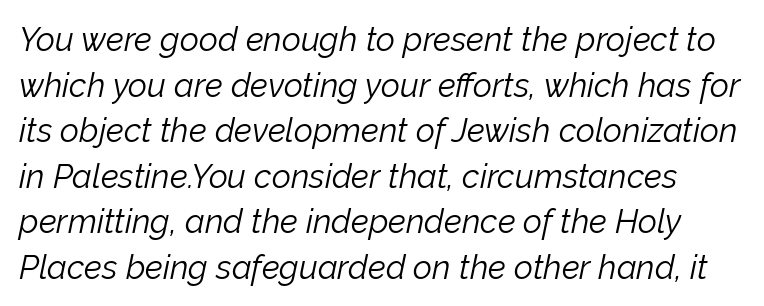
The image shows 33 px light type, italic (leaning right); set normal line spacing (1.38x), normal letter spacing, not underlined; low stroke contrast and a medium x-height.
